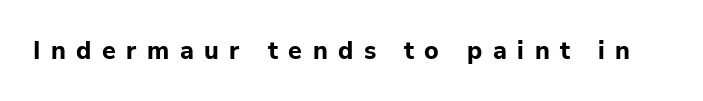
The letters stand straight up with perfectly vertical stems. Substantial extra tracking has been applied to these lines. Notice how thick the strokes are: this is what a full bold looks like. Just letters on the line, the space beneath them empty.
